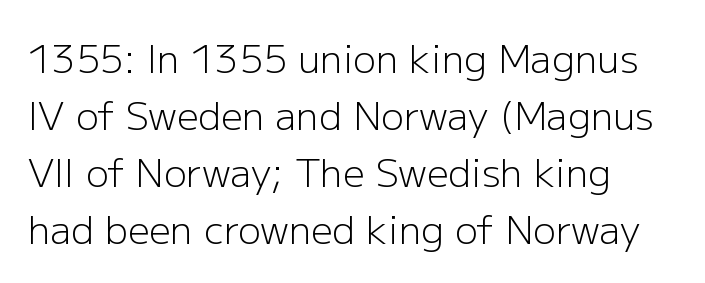
A normal amount of white space separates one row of letters from the next. The lettering holds an erect, upright posture throughout. Any mark beneath the type? The region is blank. Each word holds together tightly as a unit, with standard inter-letter gaps. Think of a printed novel: that variable character pitch is what you see here.
